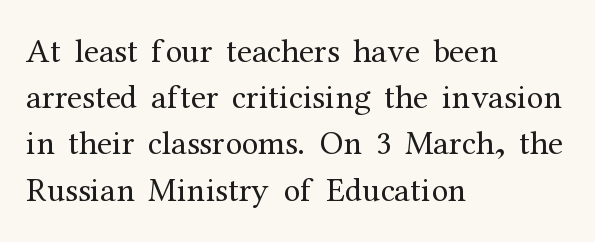
The image shows 34 px regular-weight serif type, upright; set left-aligned, normal line spacing (1.36x), normal letter spacing, not underlined; medium stroke contrast and a medium x-height.
